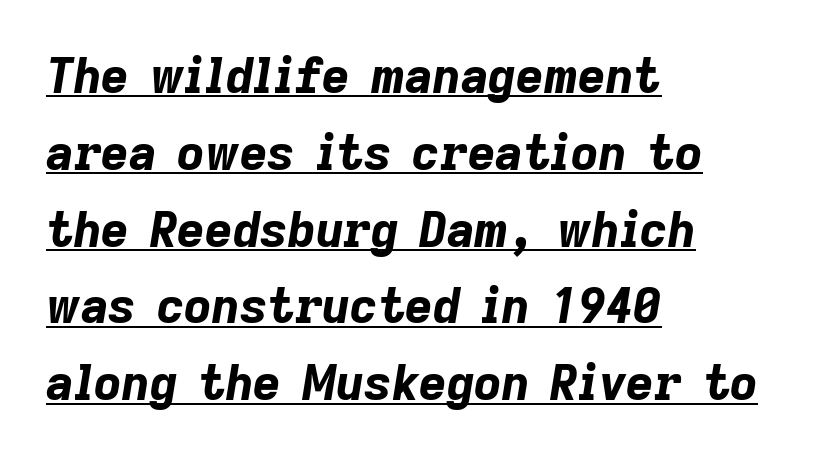
The typesetter chose a ragged-right arrangement here. Line spacing here is normal. The tracking reads as untouched default to a designer's eye. An italicized treatment has been applied to the whole sample.
